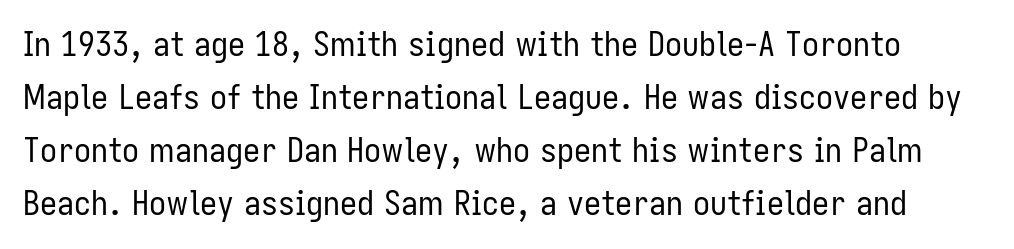
Rows of type keep a routine distance in the vertical direction. Bold? No — there's no thickening of the strokes. A typesetter would mark this as roman, not italic. Unmarked baselines from the first word to the last. Proportional: the letters do not fall into vertical columns.
